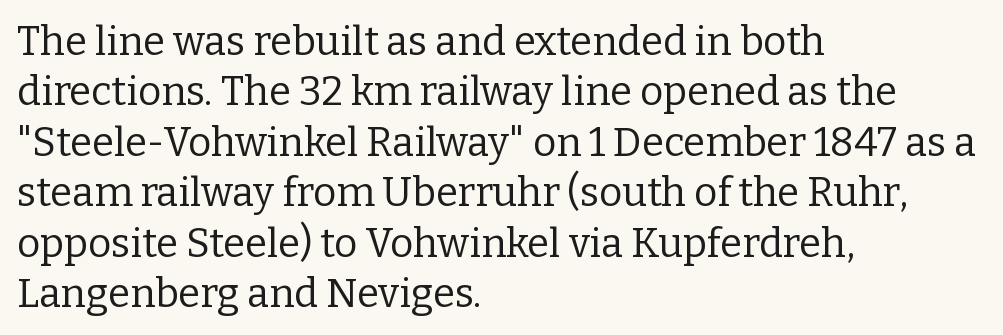
The image shows 40 px regular-weight serif type, upright; set left-aligned, normal line spacing (1.26x), normal letter spacing, not underlined; low stroke contrast and a medium x-height.
